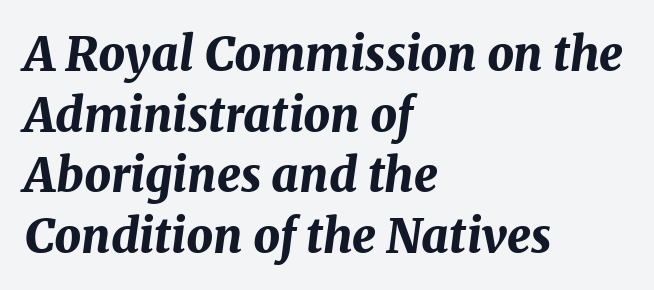
Q: Is the text bold? A: Yes.
Q: Is the text italic (slanted)? A: Yes, it leans right by about 8 degrees.
Q: Is the text underlined? A: No.
Q: How is the paragraph aligned? A: Left-aligned.
Q: Is the spacing between letters normal or unusually wide? A: Normal.
Q: Is the spacing between lines tight, normal or loose? A: Normal.
Q: Width (condensed, normal, or wide)? A: Normal.
Q: Stroke contrast? A: Medium.
Q: x-height? A: Medium.
Q: Monospaced? A: No.
